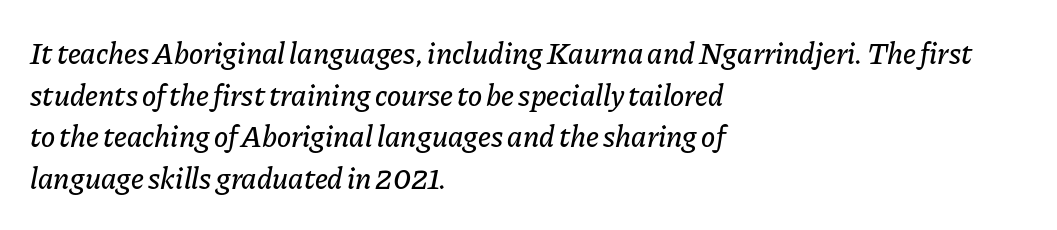
Q: Is the text italic (slanted)? A: Yes, it leans right by about 11 degrees.
Q: Is the text underlined? A: No.
Q: How is the paragraph aligned? A: Left-aligned.
Q: Is the spacing between letters normal or unusually wide? A: Normal.
Q: Is the spacing between lines tight, normal or loose? A: Normal.
Q: Width (condensed, normal, or wide)? A: Normal.
Q: Stroke contrast? A: Low.
Q: x-height? A: Medium.
Q: Monospaced? A: No.
